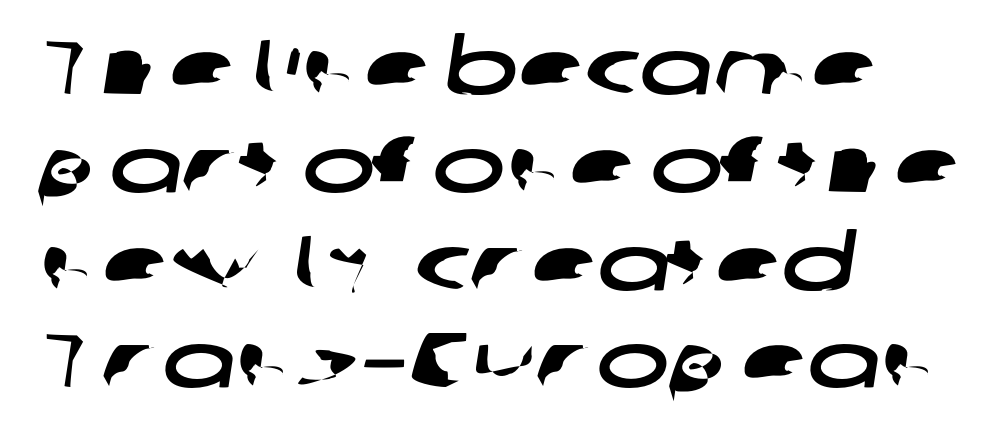
How would I describe the line gaps? Plain and ordinary. Quick note: underline off. Typographically, this falls in the sans-serif category. Do the characters align in a grid? No, the font is proportional. Typeset ragged right — the left edge is the straight one.
